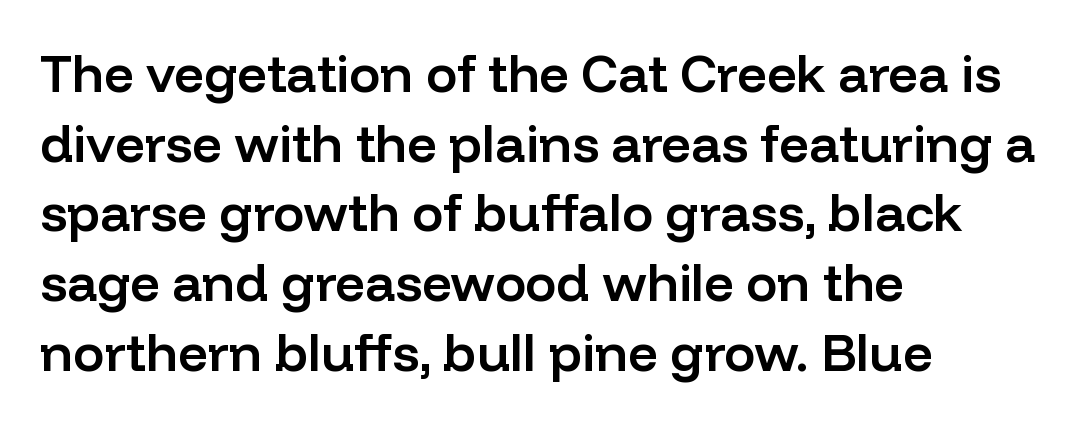
The zone under the glyphs is completely vacant. This is moderately heavy type, rendered in semibold. These lines are rendered in a variable-pitch font. The typesetter chose a ragged-right arrangement here. Typographically, this falls in the sans-serif category.
